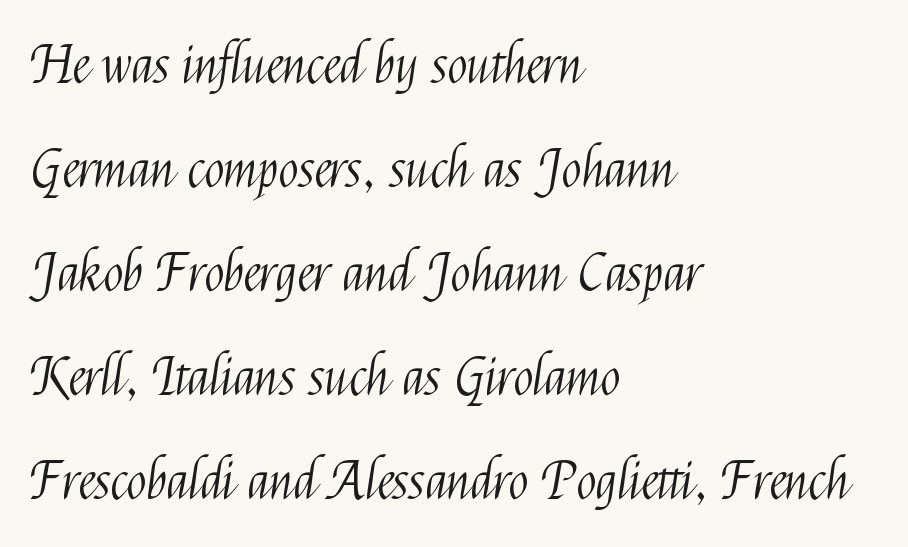
Horizontal bands of white between lines are thick stripes. Typeset ragged right — the left edge is the straight one. Caption: face not bold, strokes unweighted. Descenders are the only things crossing below the line.
